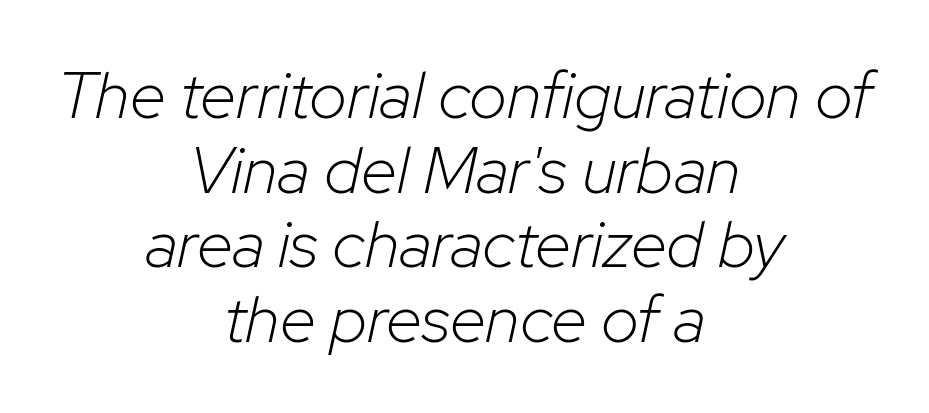
{"italic": "yes", "lean": "right", "slant_degrees": 12, "bold": "no", "weight": "light", "width": "normal", "stroke_contrast": "low", "x_height": "medium", "monospaced": "no", "underline": "no", "align": "center", "line_spacing": "tight", "line_spacing_ratio": 1.13, "letter_spacing": "normal", "letter_spacing_em": 0.0, "glyph_px": 66}
